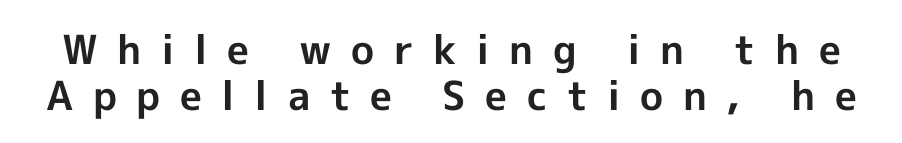
Type style note: lacks serifs. Plain, unruled lines of type. This sample uses expanded letter spacing, leaving extra air between glyphs. Typesetter's note: full bold, strokes at maximum text heaviness. Here the designer chose a conventional face with non-uniform glyph widths.
